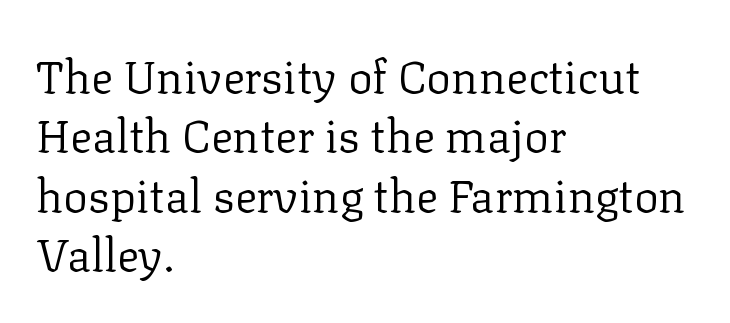
The letterforms sit at book weight or below. Designer's note — italics off, roman on. Normally led — the rows are evenly, conventionally spaced. You could not count columns in this text — the font is proportionally spaced. Letters rest on an invisible, unmarked baseline.
